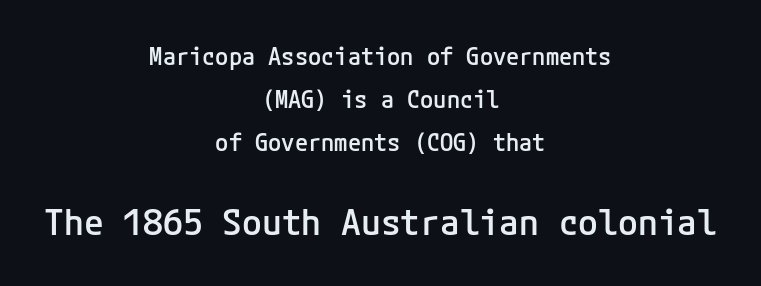
The image shows 36 px semibold sans-serif type, upright; set centered, line spacing 1.8x, normal letter spacing, not underlined; the second (bottom) block is 1.5x larger; low stroke contrast and a medium x-height.
